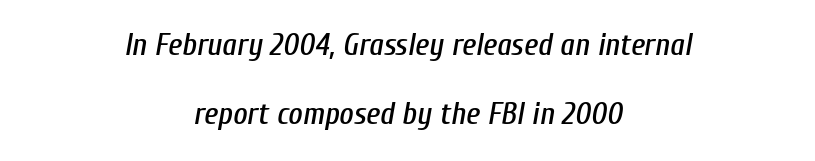
{"italic": "yes", "lean": "right", "slant_degrees": 10, "width": "condensed", "stroke_contrast": "low", "x_height": "medium", "monospaced": "no", "underline": "no", "align": "center", "line_spacing": "loose", "line_spacing_ratio": 2.24, "letter_spacing": "normal", "letter_spacing_em": 0.0, "glyph_px": 31}
